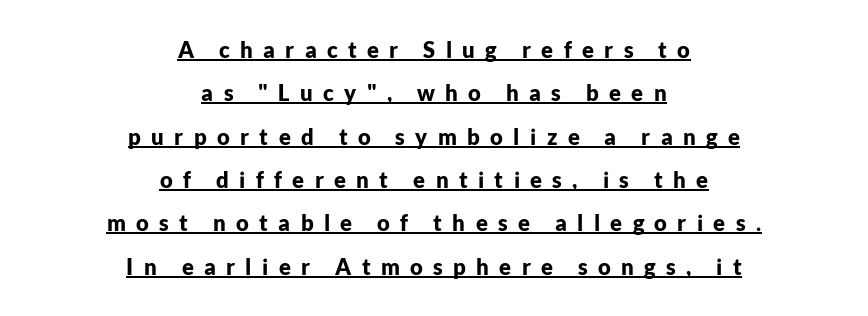
The image shows 22 px bold type, upright; set centered, loose line spacing (1.97x), unusually wide letter spacing (+0.47 em), underlined.
